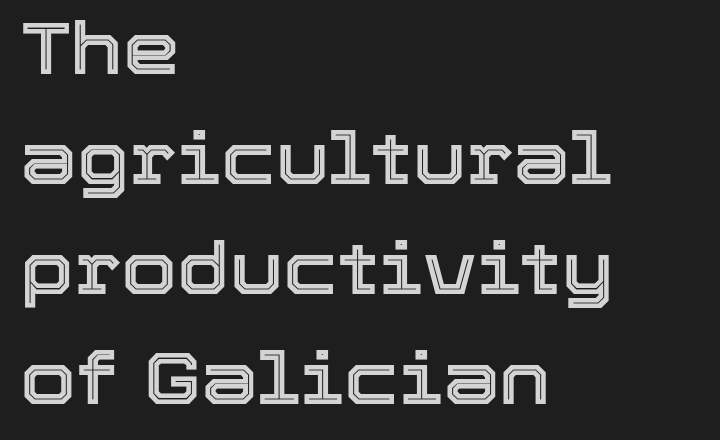
{"italic": "no", "width": "normal", "x_height": "medium", "monospaced": "no", "underline": "no", "align": "left", "line_spacing": "normal", "line_spacing_ratio": 1.53, "letter_spacing": "normal", "letter_spacing_em": 0.0, "glyph_px": 72}
